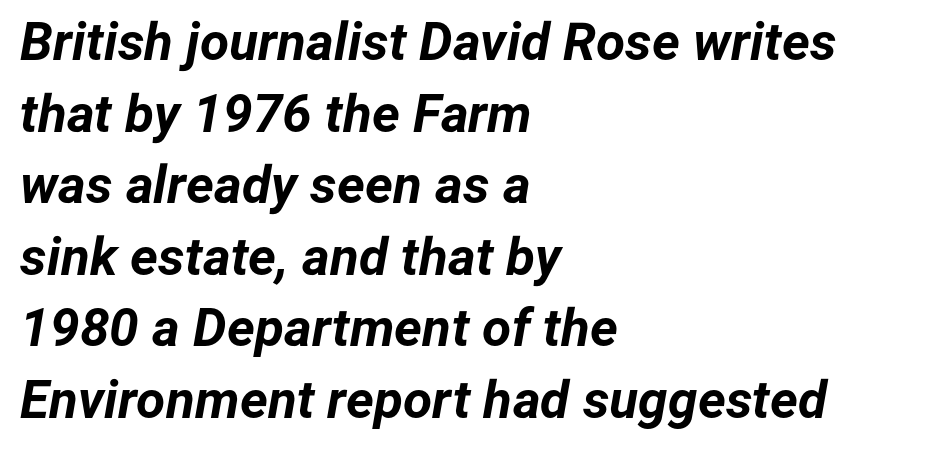
Q: Is the text bold? A: Yes.
Q: Is the text italic (slanted)? A: Yes, it leans right by about 12 degrees.
Q: Is the text underlined? A: No.
Q: How is the paragraph aligned? A: Left-aligned.
Q: Is the spacing between letters normal or unusually wide? A: Normal.
Q: Is the spacing between lines tight, normal or loose? A: Normal.
Q: Width (condensed, normal, or wide)? A: Normal.
Q: Stroke contrast? A: Low.
Q: x-height? A: Medium.
Q: Monospaced? A: No.
